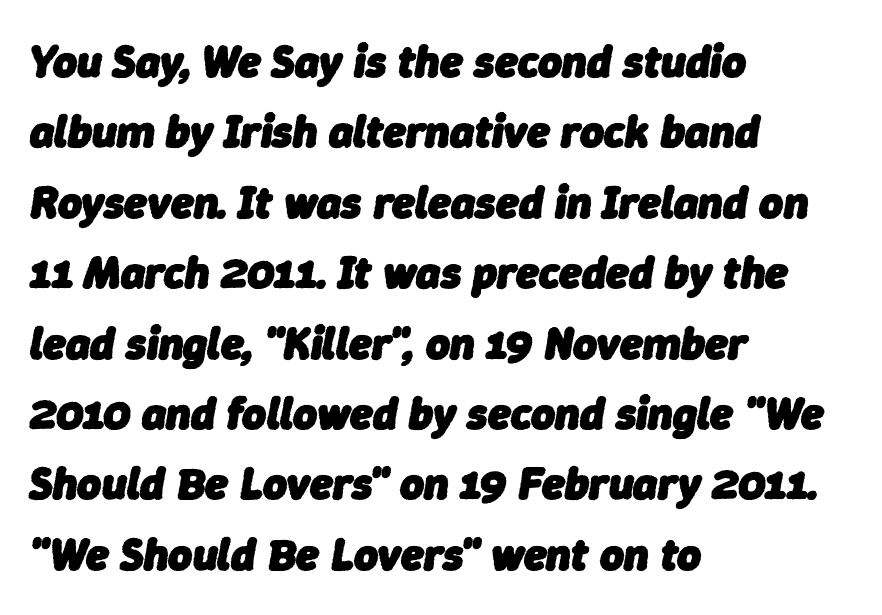
The image shows 46 px heavy type, italic (leaning right); set left-aligned, normal line spacing (1.53x), normal letter spacing, not underlined; low stroke contrast and a medium x-height.
